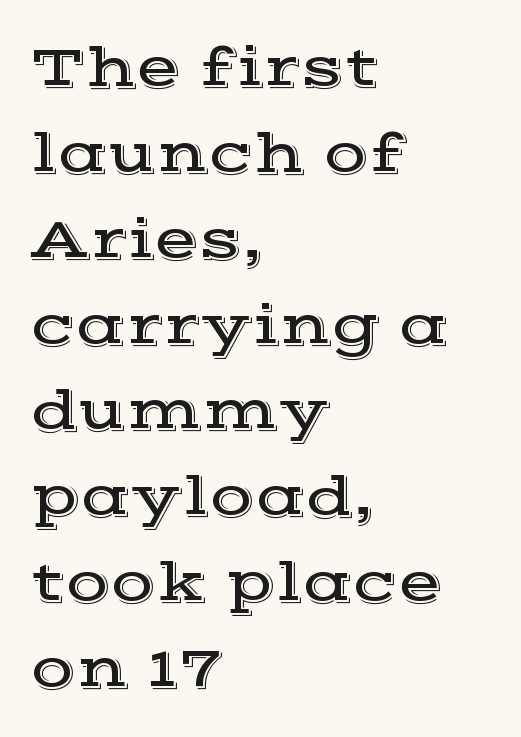
{"serif": "yes", "italic": "no", "width": "wide", "x_height": "medium", "monospaced": "no", "underline": "no", "align": "left", "line_spacing": "normal", "line_spacing_ratio": 1.48, "letter_spacing": "normal", "letter_spacing_em": 0.0, "glyph_px": 58}
